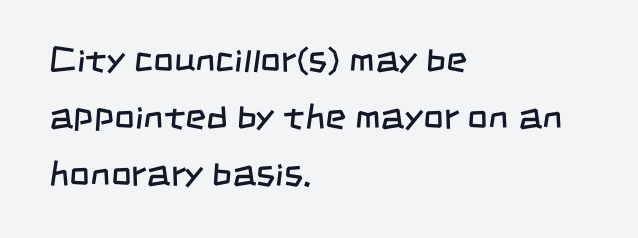
The image shows 36 px regular-weight, condensed sans-serif type; set left-aligned, normal line spacing (1.59x), normal letter spacing, not underlined; low stroke contrast and a large x-height.
